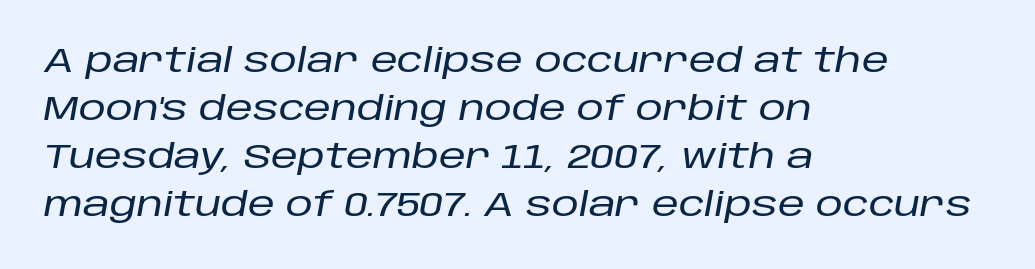
The image shows 34 px text type, italic (leaning right); set left-aligned, normal line spacing (1.41x), normal letter spacing, not underlined; low stroke contrast and a large x-height.
